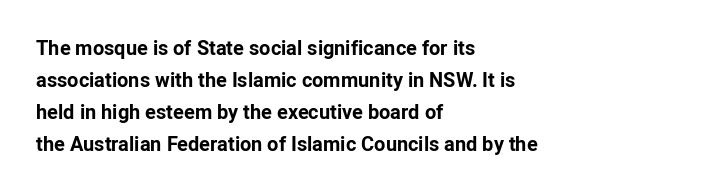
{"italic": "no", "bold": "yes", "underline": "no", "align": "left", "line_spacing": "normal", "line_spacing_ratio": 1.6, "letter_spacing": "normal", "letter_spacing_em": 0.0, "glyph_px": 20}
